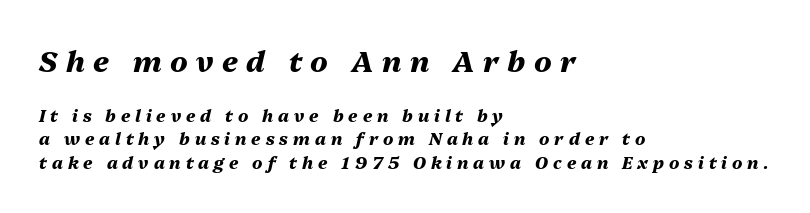
Q: Is the text bold? A: Yes.
Q: Is the text italic (slanted)? A: Yes, it leans right by about 13 degrees.
Q: Is the text underlined? A: No.
Q: How is the paragraph aligned? A: Left-aligned.
Q: Is the spacing between letters normal or unusually wide? A: Unusually wide.
Q: Is the spacing between lines tight, normal or loose? A: Normal.
Q: Which block of text is set in a larger size, the first (top) or the second (bottom)? A: The first (top) one.
Q: Width (condensed, normal, or wide)? A: Normal.
Q: Stroke contrast? A: Medium.
Q: x-height? A: Medium.
Q: Monospaced? A: No.
